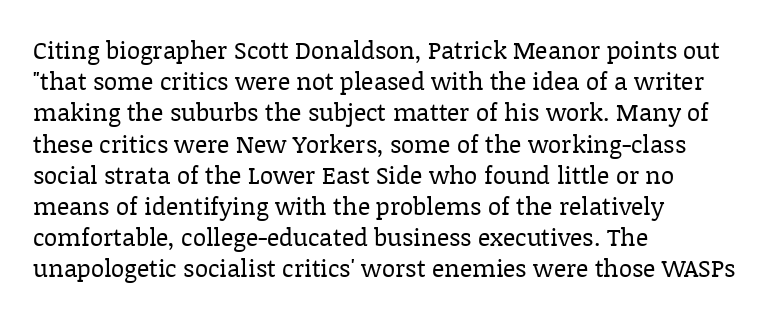
The image shows 24 px text type, upright; set left-aligned, normal line spacing (1.3x), normal letter spacing, not underlined.
